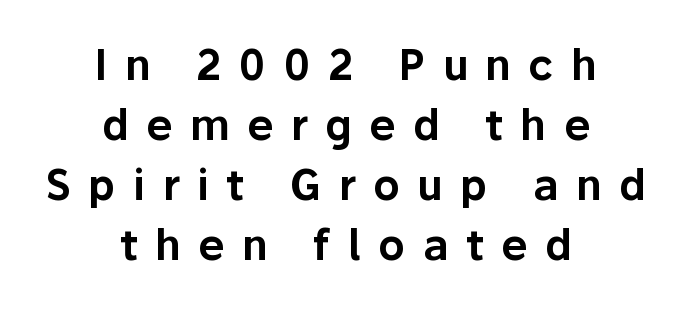
{"serif": "no", "italic": "no", "width": "normal", "stroke_contrast": "low", "x_height": "medium", "monospaced": "no", "underline": "no", "align": "center", "line_spacing": "normal", "line_spacing_ratio": 1.43, "letter_spacing": "wide", "letter_spacing_em": 0.41, "glyph_px": 42}
